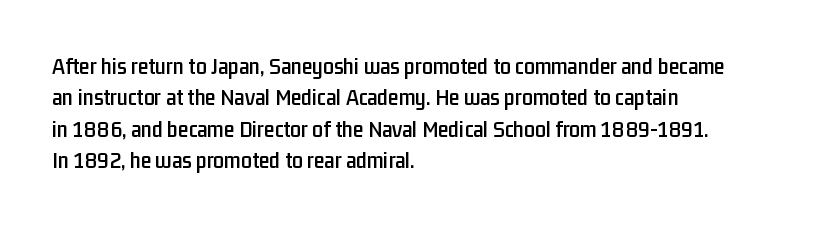
The image shows 24 px text type, upright; set left-aligned, normal line spacing (1.31x), normal letter spacing, not underlined.
